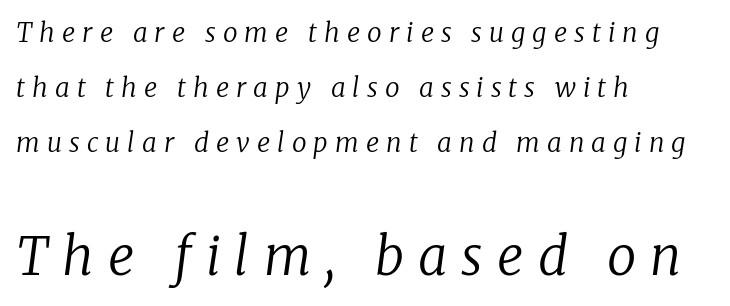
Q: Is the text bold? A: No.
Q: Is the text italic (slanted)? A: Yes, it leans right by about 8 degrees.
Q: Is the typeface a serif or a sans-serif typeface? A: Serif.
Q: Is the text underlined? A: No.
Q: How is the paragraph aligned? A: Left-aligned.
Q: Is the spacing between letters normal or unusually wide? A: Unusually wide.
Q: Is the spacing between lines tight, normal or loose? A: Loose.
Q: Which block of text is set in a larger size, the first (top) or the second (bottom)? A: The second (bottom) one.
Q: Width (condensed, normal, or wide)? A: Normal.
Q: Stroke contrast? A: Low.
Q: x-height? A: Medium.
Q: Monospaced? A: No.
